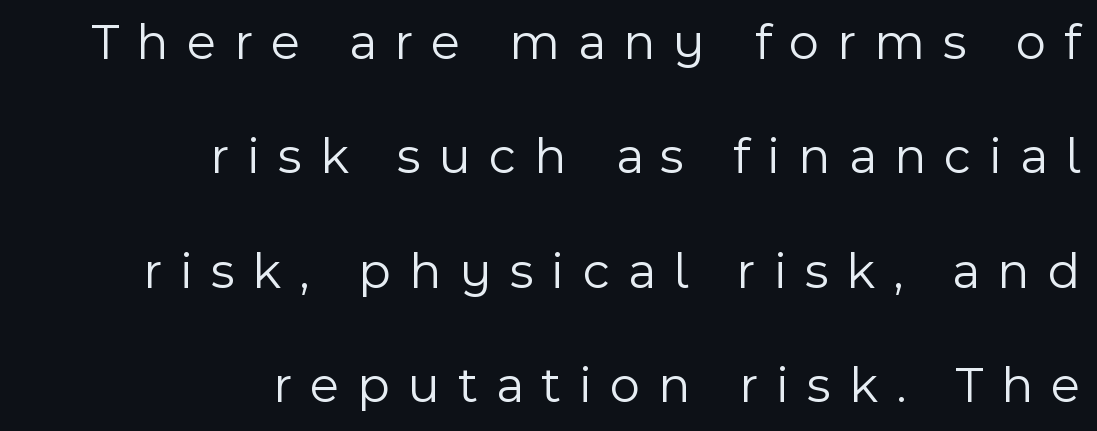
{"serif": "no", "italic": "no", "bold": "no", "weight": "light", "width": "normal", "x_height": "medium", "monospaced": "no", "underline": "no", "align": "right", "line_spacing": "loose", "line_spacing_ratio": 2.2, "letter_spacing": "wide", "letter_spacing_em": 0.35, "glyph_px": 52}
